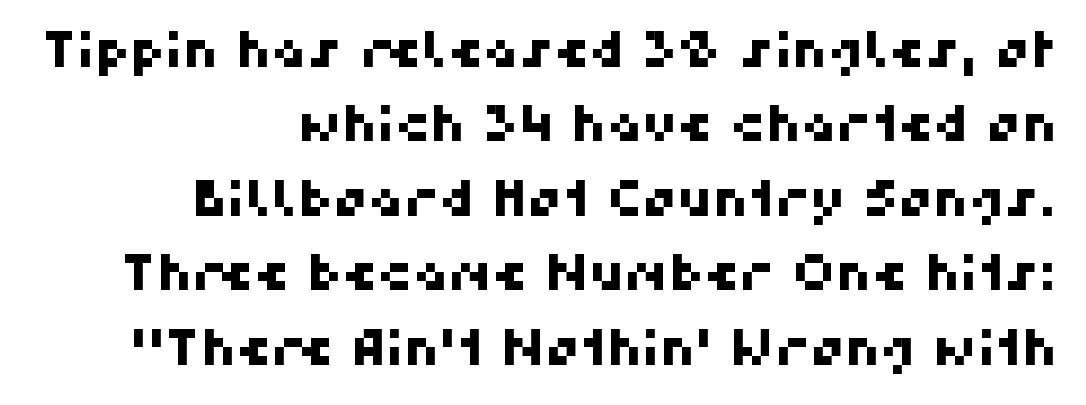
In terms of leading, this rendering sits right in the middle. Anything drawn beneath the words? Only blank space. Between one letter and the next there's only the usual sliver of space. The ragged edge is on the left, which tells us the setting is flush right. A typesetter would label this face a sans. The rendering uses natural spacing where letterforms have individual widths.
